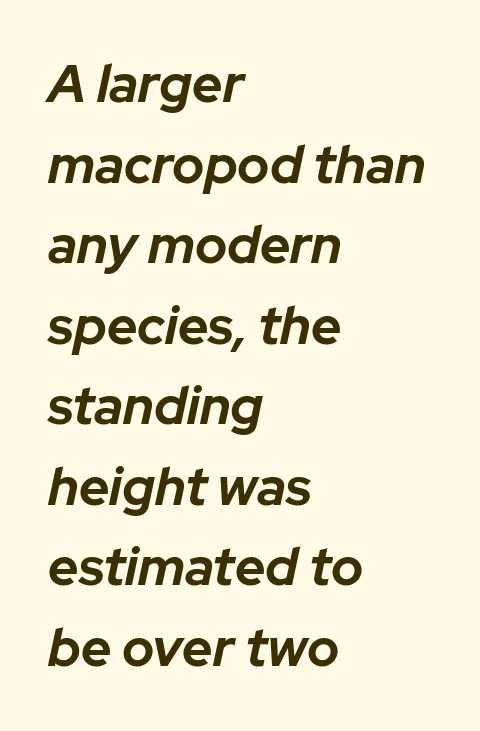
Character widths vary here, with narrow letters taking less room than wide ones. The space beneath each line is pristine and unruled. Which margin do the lines hug? The left one — the right edge is uneven. Summary of vertical rhythm: regular, with standard interline spacing. If you drew a line through each stem, it would be angled.
